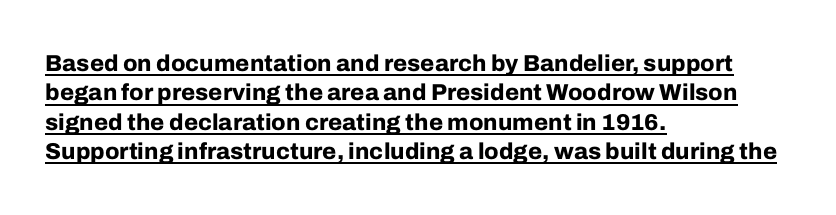
The gaps between neighbouring characters are ordinary and unremarkable. A dark, heavy texture on the line: the type is bold. Posture: upright roman. These lines stack with their left ends in a neat column. The block of text has a typical density, with ordinary space between rows. The rendered words wear a rule along their underside.
